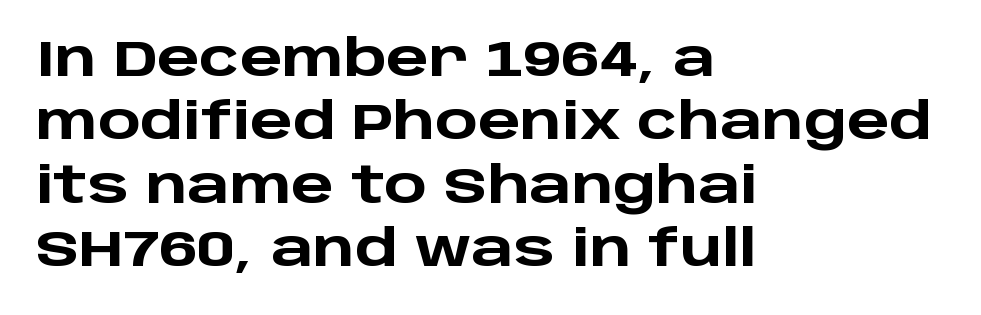
Q: Is the text bold? A: Yes.
Q: Is the text italic (slanted)? A: No, it is upright.
Q: Is the typeface a serif or a sans-serif typeface? A: Sans-serif.
Q: Is the text underlined? A: No.
Q: How is the paragraph aligned? A: Left-aligned.
Q: Is the spacing between letters normal or unusually wide? A: Normal.
Q: Is the spacing between lines tight, normal or loose? A: Normal.
Q: Width (condensed, normal, or wide)? A: Wide.
Q: Stroke contrast? A: Low.
Q: x-height? A: Large.
Q: Monospaced? A: No.
